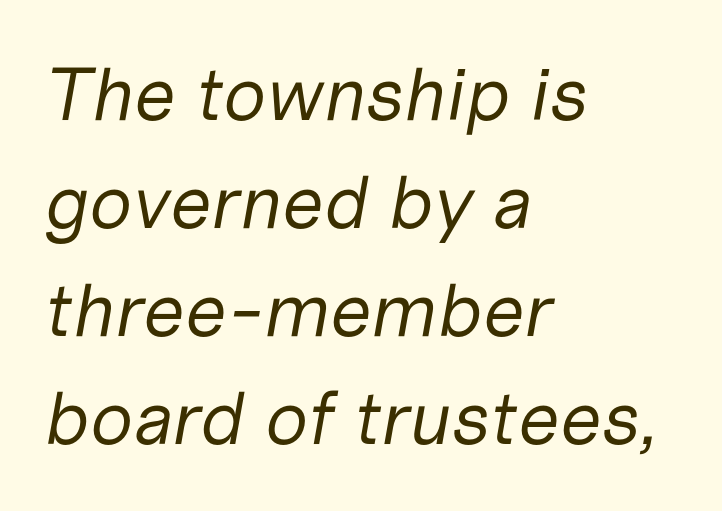
{"italic": "yes", "lean": "right", "slant_degrees": 10, "bold": "no", "weight": "regular", "width": "normal", "stroke_contrast": "low", "x_height": "medium", "monospaced": "no", "underline": "no", "align": "left", "line_spacing": "normal", "line_spacing_ratio": 1.44, "letter_spacing": "normal", "letter_spacing_em": 0.0, "glyph_px": 75}
